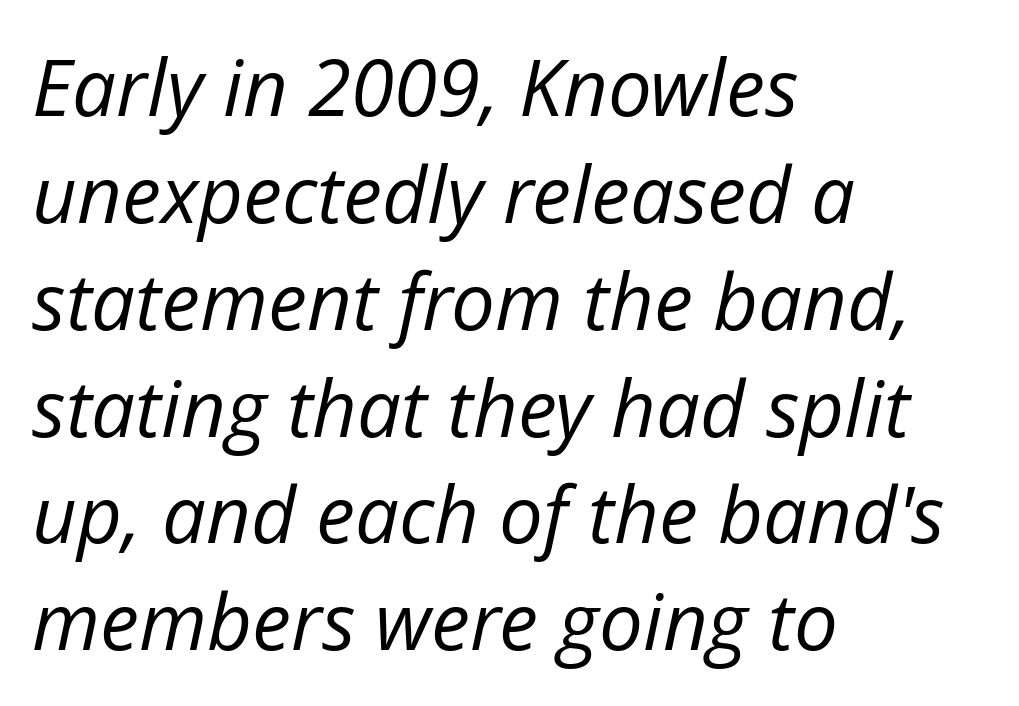
{"italic": "yes", "lean": "right", "slant_degrees": 12, "bold": "no", "weight": "regular", "width": "normal", "stroke_contrast": "low", "x_height": "medium", "monospaced": "no", "underline": "no", "align": "left", "line_spacing": "normal", "line_spacing_ratio": 1.37, "letter_spacing": "normal", "letter_spacing_em": 0.0, "glyph_px": 78}
